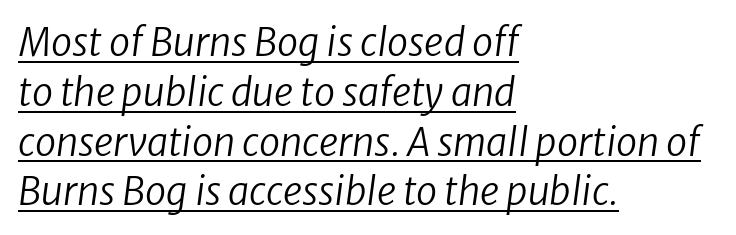
This rendering uses left alignment, leaving the right contour irregular. Is the type heavy? It reads as light-to-regular instead. The glyphs are accompanied by a horizontal stroke just below them. The whole block is typeset with a tilt. The letters sit at their default tracking, neither squeezed nor spread.
